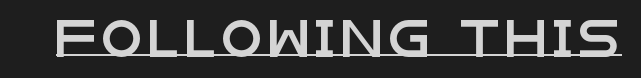
The image shows 37 px wide sans-serif type, upright; set underlined; low stroke contrast and a large x-height.
